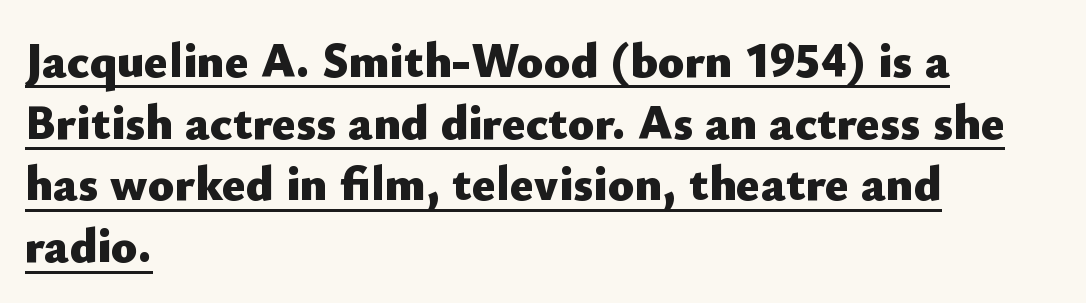
The image shows 49 px heavy sans-serif type, upright; set left-aligned, normal line spacing (1.26x), normal letter spacing, underlined; low stroke contrast and a small x-height.
